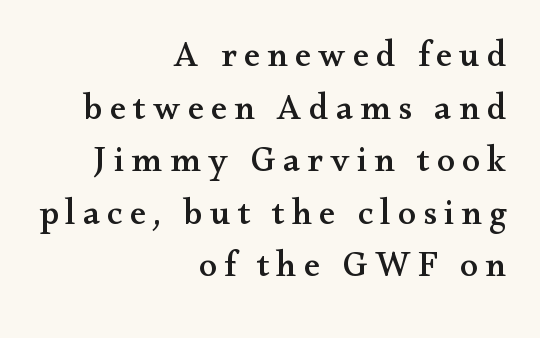
{"serif": "yes", "italic": "no", "width": "wide", "stroke_contrast": "medium", "x_height": "small", "monospaced": "no", "underline": "no", "align": "right", "line_spacing": "normal", "line_spacing_ratio": 1.46, "letter_spacing": "wide", "letter_spacing_em": 0.2, "glyph_px": 36}
